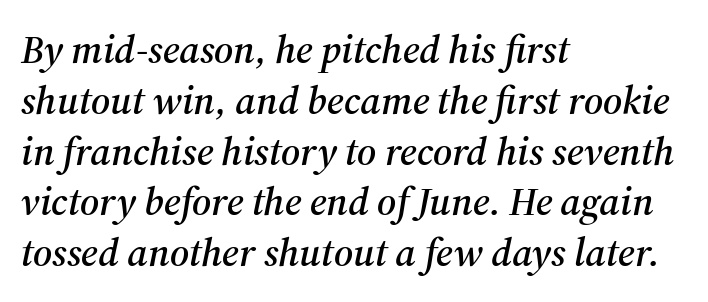
Q: Is the text italic (slanted)? A: Yes, it leans right by about 12 degrees.
Q: Is the typeface a serif or a sans-serif typeface? A: Serif.
Q: Is the text underlined? A: No.
Q: How is the paragraph aligned? A: Left-aligned.
Q: Is the spacing between letters normal or unusually wide? A: Normal.
Q: Is the spacing between lines tight, normal or loose? A: Normal.
Q: Width (condensed, normal, or wide)? A: Normal.
Q: Stroke contrast? A: Medium.
Q: x-height? A: Medium.
Q: Monospaced? A: No.
